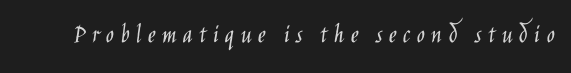
Q: Is the text bold? A: No.
Q: Is the text italic (slanted)? A: Yes.
Q: Is the text underlined? A: No.
Q: Is the spacing between letters normal or unusually wide? A: Unusually wide.
